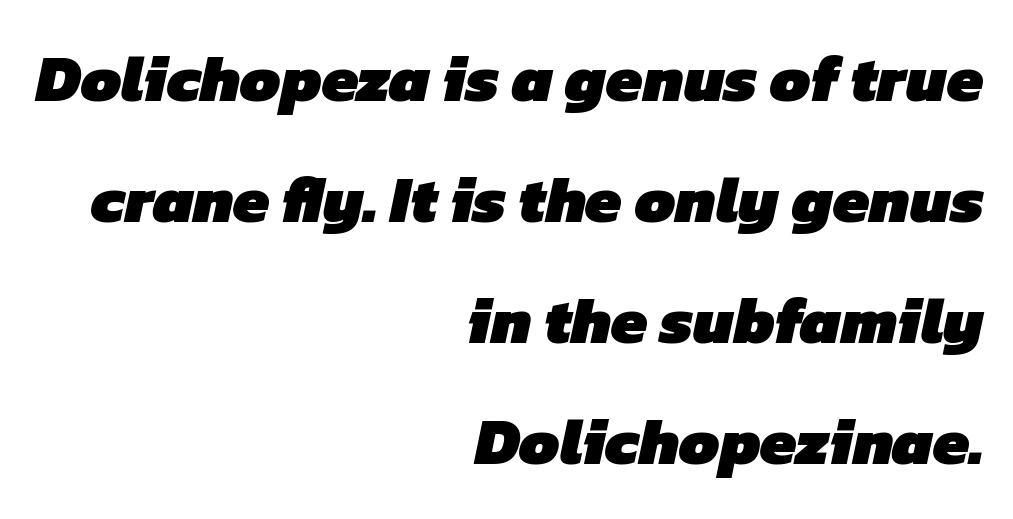
Q: Is the text bold? A: Yes.
Q: Is the typeface a serif or a sans-serif typeface? A: Sans-serif.
Q: Is the text underlined? A: No.
Q: How is the paragraph aligned? A: Right-aligned.
Q: Is the spacing between letters normal or unusually wide? A: Normal.
Q: Width (condensed, normal, or wide)? A: Normal.
Q: Stroke contrast? A: Low.
Q: x-height? A: Medium.
Q: Monospaced? A: No.
